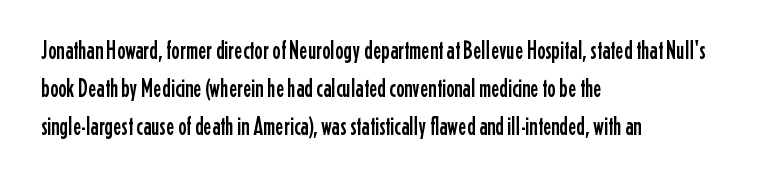
Q: Is the text italic (slanted)? A: No, it is upright.
Q: Is the text underlined? A: No.
Q: How is the paragraph aligned? A: Left-aligned.
Q: Is the spacing between letters normal or unusually wide? A: Normal.
Q: Is the spacing between lines tight, normal or loose? A: Normal.
